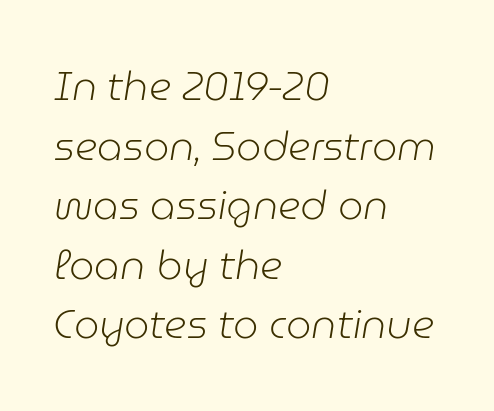
The image shows 40 px light type, italic (leaning right); set left-aligned, normal line spacing (1.49x), normal letter spacing, not underlined; low stroke contrast and a medium x-height.
